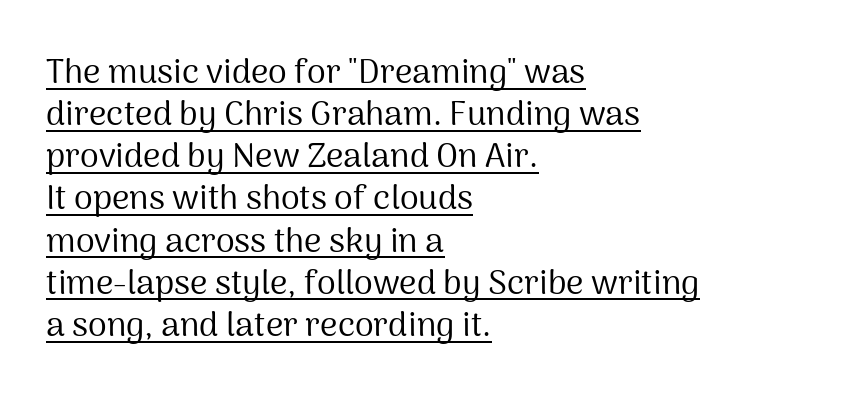
{"serif": "no", "italic": "no", "bold": "no", "weight": "regular", "width": "normal", "stroke_contrast": "medium", "x_height": "medium", "monospaced": "no", "underline": "yes", "align": "left", "line_spacing_ratio": 1.24, "letter_spacing": "normal", "letter_spacing_em": 0.0, "glyph_px": 34}
